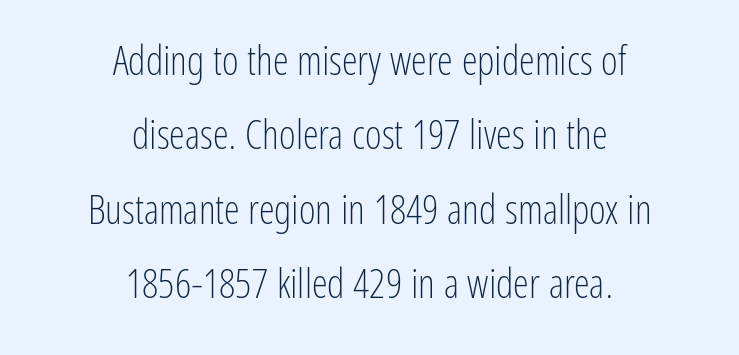
The weight would be labelled regular, book, light, or lighter still. This is sans-serif lettering, the kind often seen on screens and signage. This is the regular roman posture of the typeface. Casual observation: everything's sitting right in the middle. Letter spacing: default. The letters advance in unequal steps, a hallmark of proportional type.
